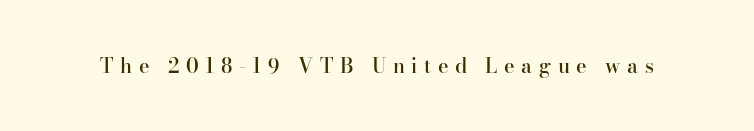
{"italic": "no", "bold": "semi", "underline": "no", "letter_spacing": "wide", "letter_spacing_em": 0.33, "glyph_px": 20}
